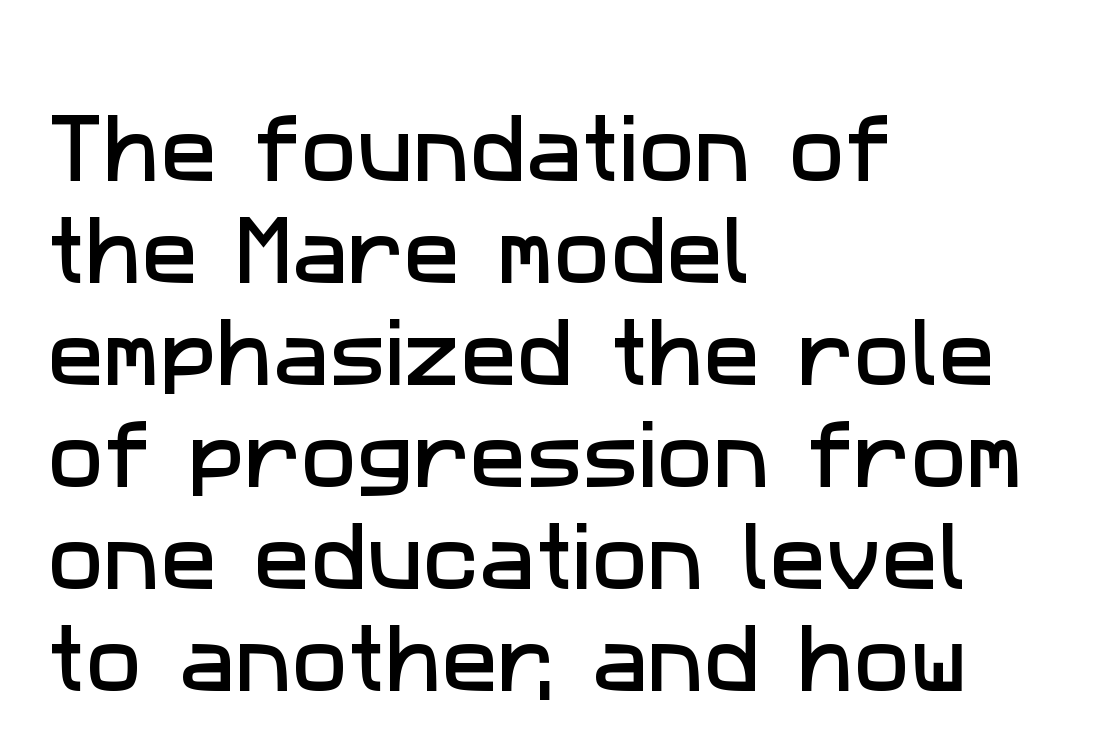
Q: Is the typeface a serif or a sans-serif typeface? A: Sans-serif.
Q: Is the text underlined? A: No.
Q: How is the paragraph aligned? A: Left-aligned.
Q: Is the spacing between letters normal or unusually wide? A: Normal.
Q: Is the spacing between lines tight, normal or loose? A: Normal.
Q: Width (condensed, normal, or wide)? A: Normal.
Q: Stroke contrast? A: Low.
Q: x-height? A: Medium.
Q: Monospaced? A: No.
